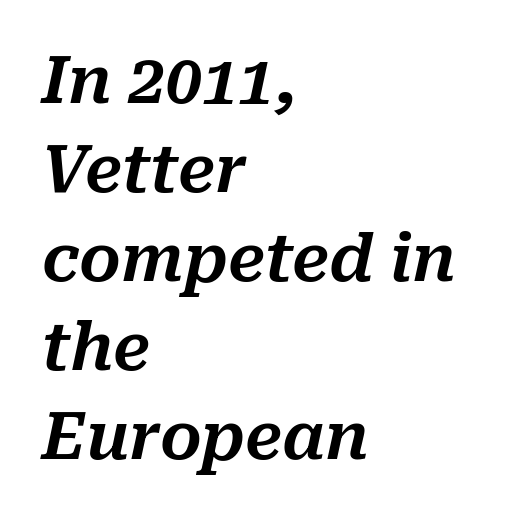
Q: Is the text italic (slanted)? A: Yes, it leans right by about 10 degrees.
Q: Is the text underlined? A: No.
Q: How is the paragraph aligned? A: Left-aligned.
Q: Is the spacing between letters normal or unusually wide? A: Normal.
Q: Is the spacing between lines tight, normal or loose? A: Normal.
Q: Width (condensed, normal, or wide)? A: Normal.
Q: Stroke contrast? A: Medium.
Q: x-height? A: Medium.
Q: Monospaced? A: No.
